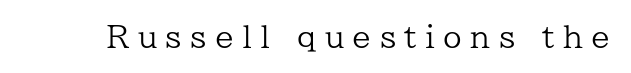
{"serif": "yes", "italic": "no", "bold": "no", "weight": "regular", "width": "normal", "stroke_contrast": "low", "x_height": "medium", "monospaced": "no", "underline": "no", "letter_spacing": "wide", "letter_spacing_em": 0.28, "glyph_px": 30}
